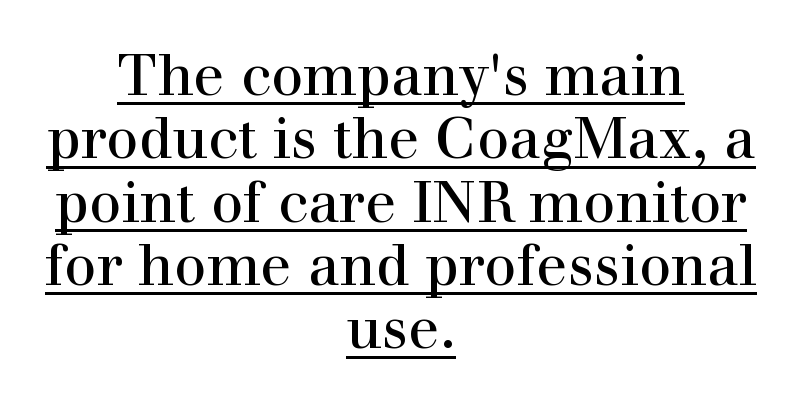
{"serif": "yes", "italic": "no", "bold": "no", "weight": "regular", "width": "normal", "stroke_contrast": "high", "x_height": "medium", "monospaced": "no", "underline": "yes", "align": "center", "line_spacing": "tight", "line_spacing_ratio": 1.11, "letter_spacing": "normal", "letter_spacing_em": 0.0, "glyph_px": 57}
